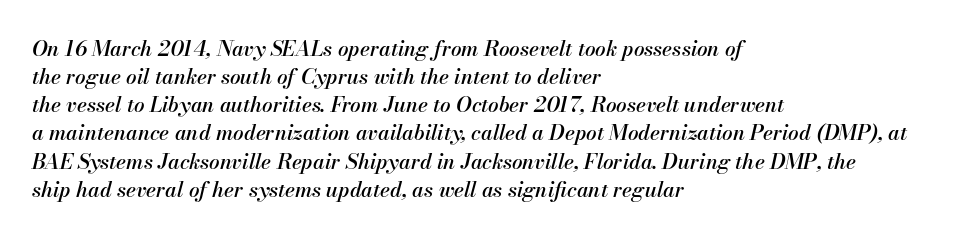
Q: Is the text italic (slanted)? A: Yes, it leans right by about 13 degrees.
Q: Is the text underlined? A: No.
Q: How is the paragraph aligned? A: Left-aligned.
Q: Is the spacing between letters normal or unusually wide? A: Normal.
Q: Is the spacing between lines tight, normal or loose? A: Normal.
